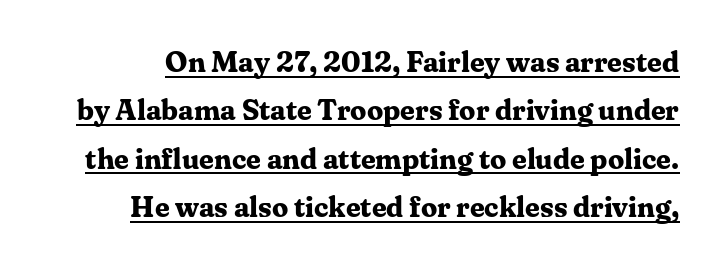
{"serif": "yes", "italic": "no", "bold": "yes", "weight": "bold", "width": "normal", "stroke_contrast": "medium", "x_height": "medium", "monospaced": "no", "underline": "yes", "line_spacing": "normal", "line_spacing_ratio": 1.67, "letter_spacing": "normal", "letter_spacing_em": 0.0, "glyph_px": 29}
